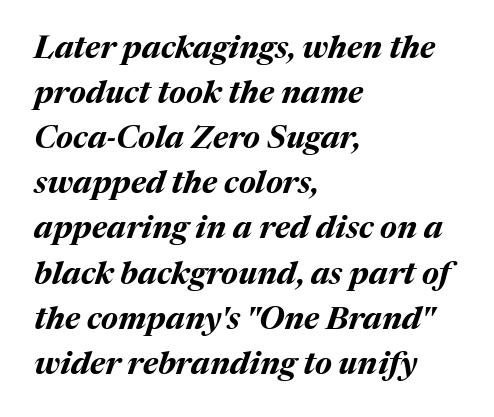
The image shows 32 px bold type, italic (leaning right); set left-aligned, normal line spacing (1.41x), normal letter spacing, not underlined; medium stroke contrast and a medium x-height.
